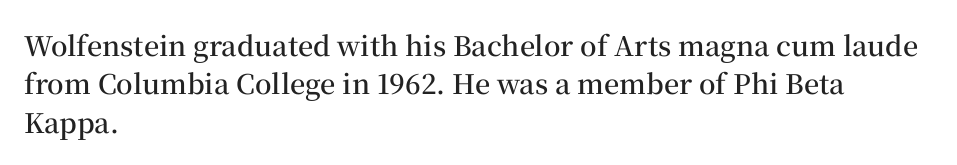
The image shows 27 px text type, upright; set left-aligned, normal line spacing (1.42x), normal letter spacing, not underlined.
